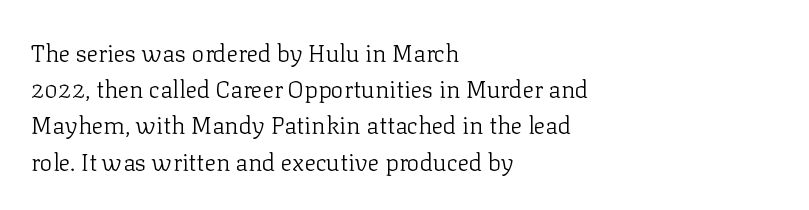
Q: Is the text bold? A: No.
Q: Is the text italic (slanted)? A: No, it is upright.
Q: Is the text underlined? A: No.
Q: How is the paragraph aligned? A: Left-aligned.
Q: Is the spacing between letters normal or unusually wide? A: Normal.
Q: Is the spacing between lines tight, normal or loose? A: Normal.
